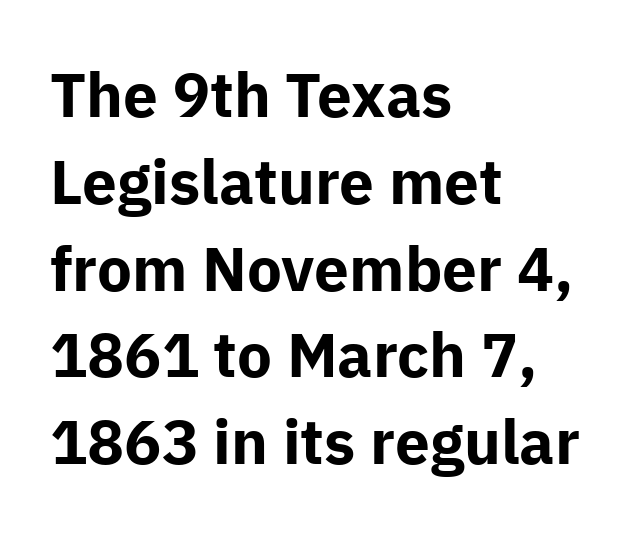
Q: Is the text bold? A: Yes.
Q: Is the text italic (slanted)? A: No, it is upright.
Q: Is the typeface a serif or a sans-serif typeface? A: Sans-serif.
Q: Is the text underlined? A: No.
Q: How is the paragraph aligned? A: Left-aligned.
Q: Is the spacing between letters normal or unusually wide? A: Normal.
Q: Is the spacing between lines tight, normal or loose? A: Normal.
Q: Width (condensed, normal, or wide)? A: Normal.
Q: Stroke contrast? A: Low.
Q: x-height? A: Medium.
Q: Monospaced? A: No.
